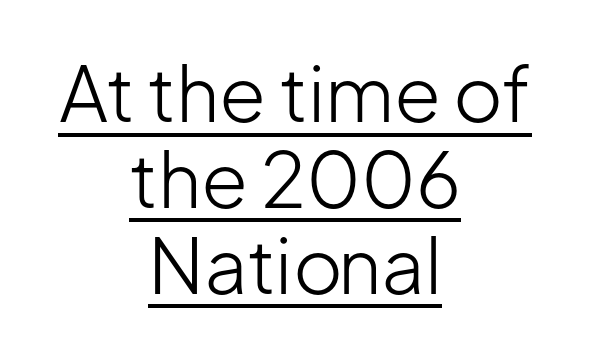
The image shows 76 px light sans-serif type, upright; set centered, tight line spacing (1.13x), normal letter spacing, underlined; low stroke contrast and a medium x-height.
